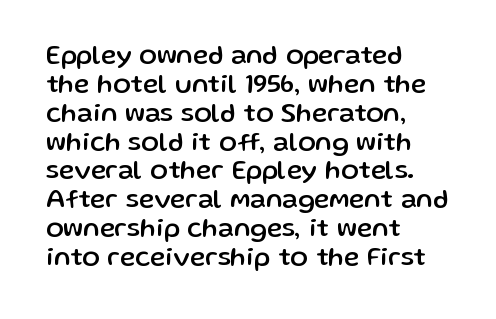
Q: Is the text italic (slanted)? A: No, it is upright.
Q: Is the text underlined? A: No.
Q: How is the paragraph aligned? A: Left-aligned.
Q: Is the spacing between letters normal or unusually wide? A: Normal.
Q: Is the spacing between lines tight, normal or loose? A: Tight.
